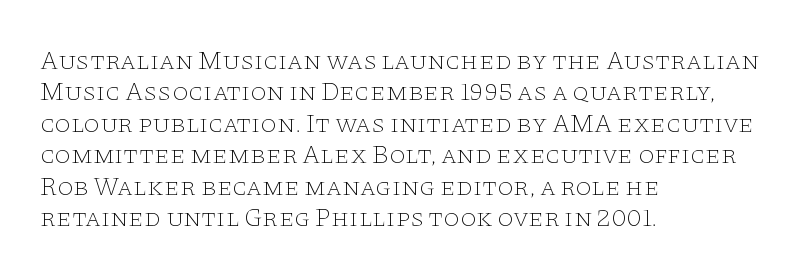
{"italic": "no", "bold": "no", "underline": "no", "align": "left", "line_spacing_ratio": 1.21, "letter_spacing": "normal", "letter_spacing_em": 0.0, "glyph_px": 26}
